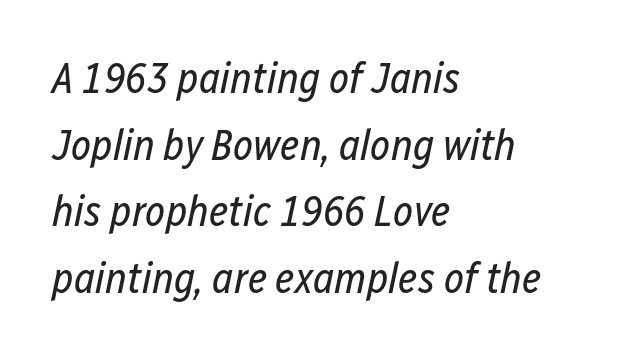
Stroke mass is kept to a normal reading level or below. Regarding leading, the lines here are spaced in the standard way. This rendering leaves character spacing at its baseline value. A typesetter would mark this as italic. The passage shown is typed in a proportional face where columns would drift. Any mark beneath the type? The region is blank.
